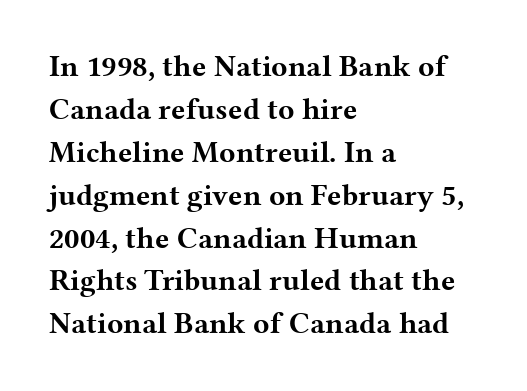
{"serif": "yes", "italic": "no", "bold": "yes", "weight": "bold", "width": "wide", "stroke_contrast": "medium", "x_height": "medium", "monospaced": "no", "underline": "no", "align": "left", "line_spacing": "normal", "line_spacing_ratio": 1.43, "letter_spacing": "normal", "letter_spacing_em": 0.0, "glyph_px": 30}
